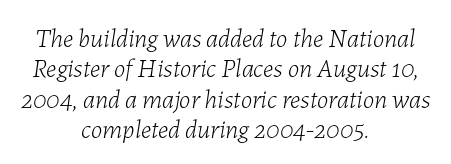
{"italic": "yes", "lean": "right", "slant_degrees": 7, "bold": "no", "underline": "no", "align": "center", "line_spacing_ratio": 1.17, "letter_spacing": "normal", "letter_spacing_em": 0.0, "glyph_px": 26}
